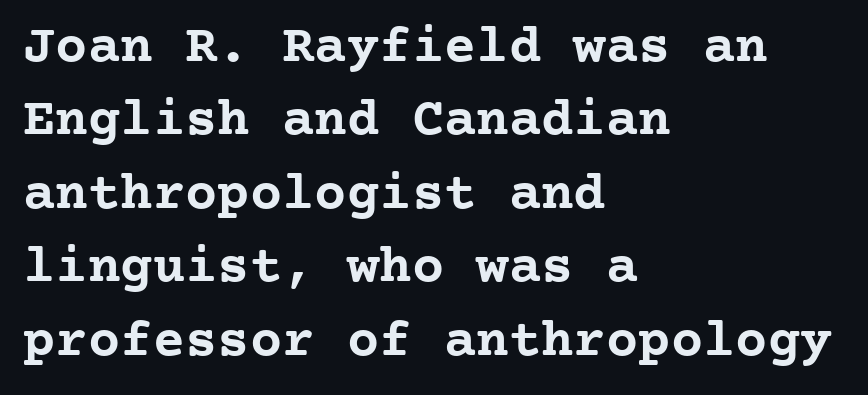
To sum up the face: it has serifs. In terms of weight, the rendering is a true, heavy bold. The zone under the glyphs is completely vacant. Evenly set lines give the paragraph a standard silhouette. Each letter, wide or thin by design, is forced into the same width here. Line starts are locked; line ends wander.
